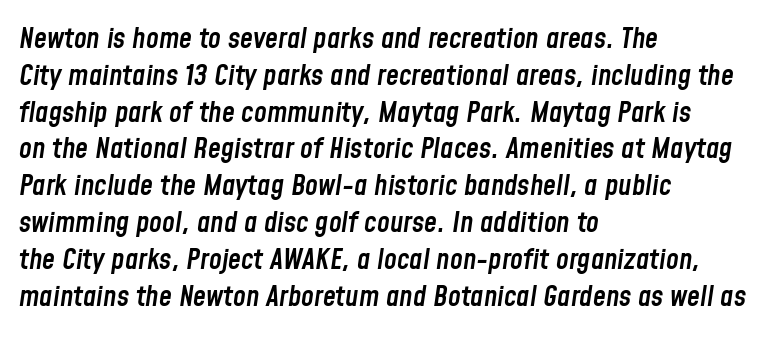
Q: Is the text bold? A: Semi-bold.
Q: Is the text italic (slanted)? A: Yes, it leans right by about 8 degrees.
Q: Is the text underlined? A: No.
Q: How is the paragraph aligned? A: Left-aligned.
Q: Is the spacing between letters normal or unusually wide? A: Normal.
Q: Is the spacing between lines tight, normal or loose? A: Normal.
Q: Width (condensed, normal, or wide)? A: Condensed.
Q: Stroke contrast? A: Low.
Q: x-height? A: Medium.
Q: Monospaced? A: No.
